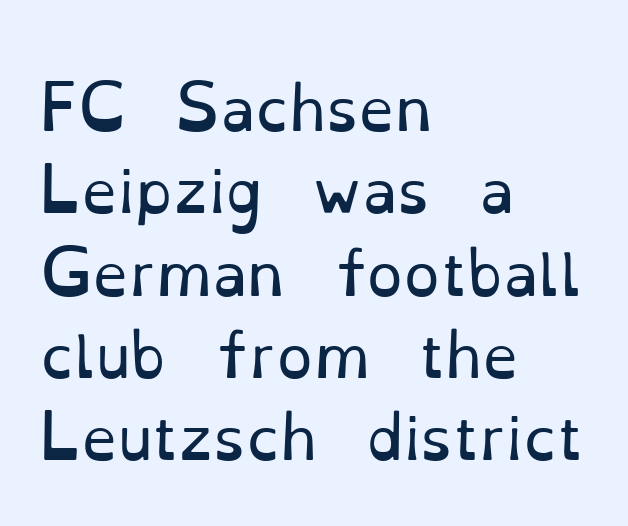
Q: Is the text bold? A: No.
Q: Is the text italic (slanted)? A: No, it is upright.
Q: Is the typeface a serif or a sans-serif typeface? A: Serif.
Q: Is the text underlined? A: No.
Q: How is the paragraph aligned? A: Left-aligned.
Q: Is the spacing between letters normal or unusually wide? A: Normal.
Q: Is the spacing between lines tight, normal or loose? A: Normal.
Q: Width (condensed, normal, or wide)? A: Normal.
Q: Stroke contrast? A: Low.
Q: x-height? A: Small.
Q: Monospaced? A: No.
